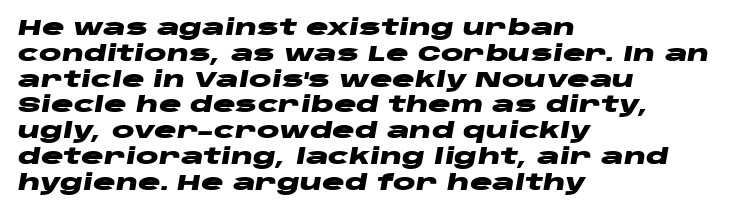
The image shows 21 px bold type, italic (leaning right); set left-aligned, line spacing 1.23x, normal letter spacing, not underlined.
